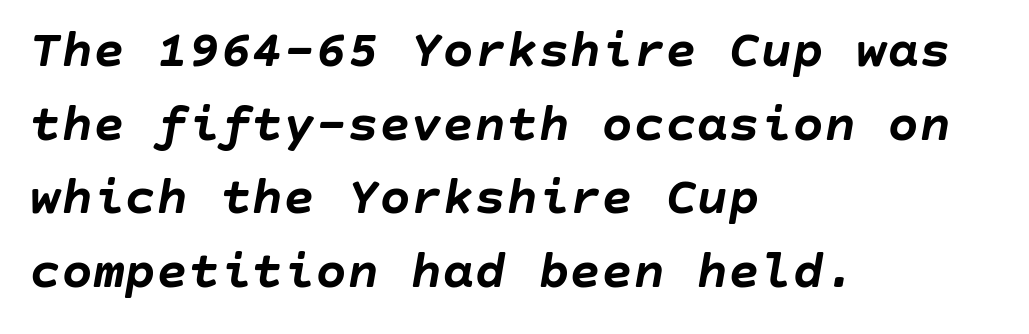
{"italic": "yes", "lean": "right", "slant_degrees": 10, "bold": "yes", "weight": "semibold", "width": "normal", "stroke_contrast": "low", "x_height": "large", "underline": "no", "align": "left", "line_spacing": "normal", "line_spacing_ratio": 1.39, "letter_spacing": "normal", "letter_spacing_em": 0.0, "glyph_px": 53}
